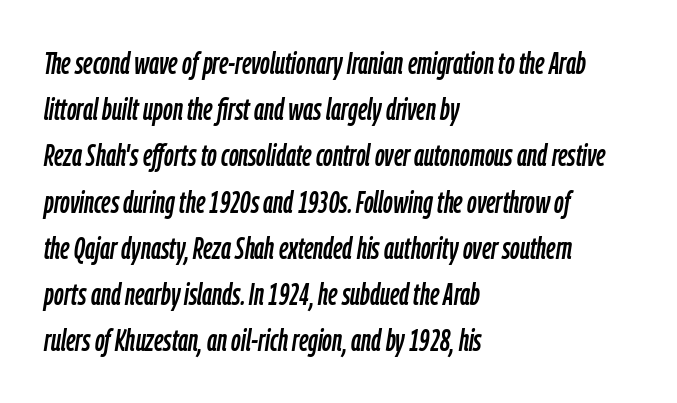
The image shows 30 px condensed type, italic (leaning right); set left-aligned, normal line spacing (1.54x), normal letter spacing, not underlined; low stroke contrast and a medium x-height.
